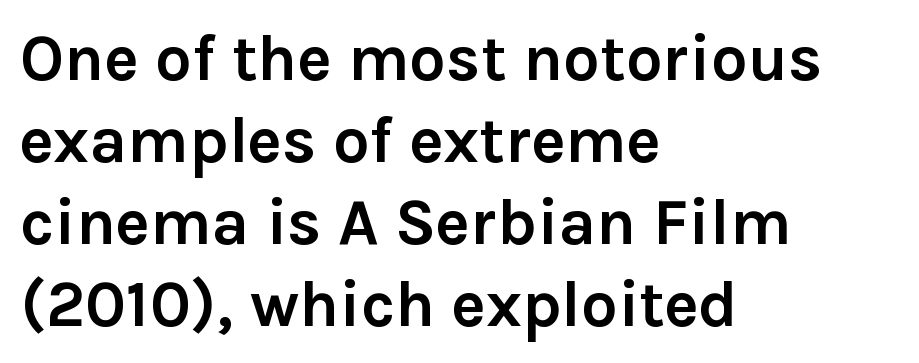
The image shows 65 px semibold sans-serif type, upright; set left-aligned, normal line spacing (1.26x), normal letter spacing, not underlined; a medium x-height.
